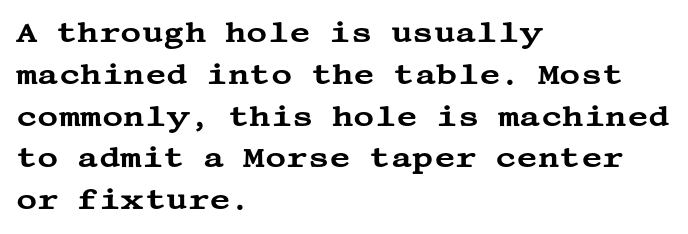
{"serif": "yes", "italic": "no", "width": "wide", "stroke_contrast": "medium", "x_height": "large", "underline": "no", "align": "left", "line_spacing": "normal", "line_spacing_ratio": 1.44, "letter_spacing": "normal", "letter_spacing_em": 0.0, "glyph_px": 29}
